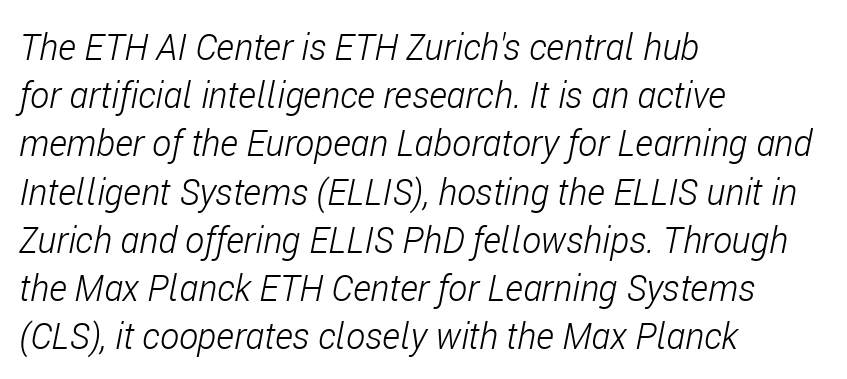
Weight: not bold — regular or lighter. The face used here is rendered with its standard letterfit. Notice how the stems are inclined rather than vertical — that's the hallmark of italics. Horizontal alignment here is leftward, the default for most running prose.
